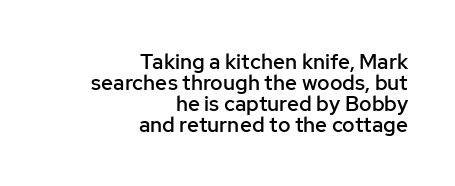
The image shows 21 px text type, upright; set right-aligned, tight line spacing (1.0x), normal letter spacing, not underlined.
